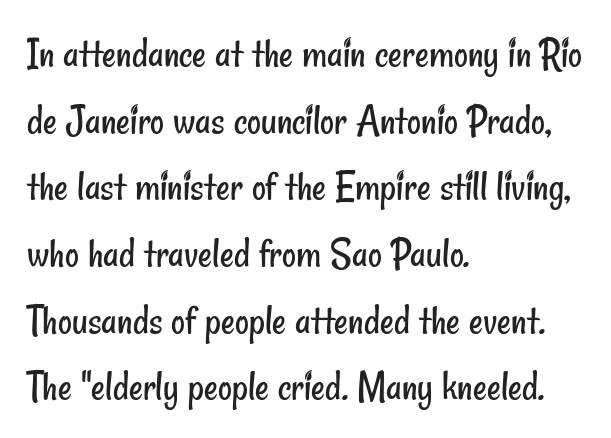
The image shows 43 px regular-weight, condensed sans-serif type; set left-aligned, normal line spacing (1.55x), normal letter spacing, not underlined; low stroke contrast and a small x-height.
